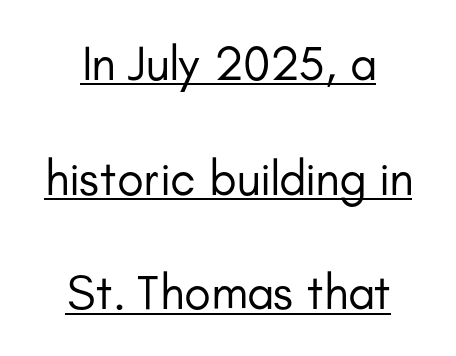
{"serif": "no", "italic": "no", "bold": "no", "weight": "regular", "width": "normal", "stroke_contrast": "low", "x_height": "small", "monospaced": "no", "underline": "yes", "align": "center", "line_spacing": "loose", "line_spacing_ratio": 2.34, "letter_spacing": "normal", "letter_spacing_em": 0.0, "glyph_px": 49}
